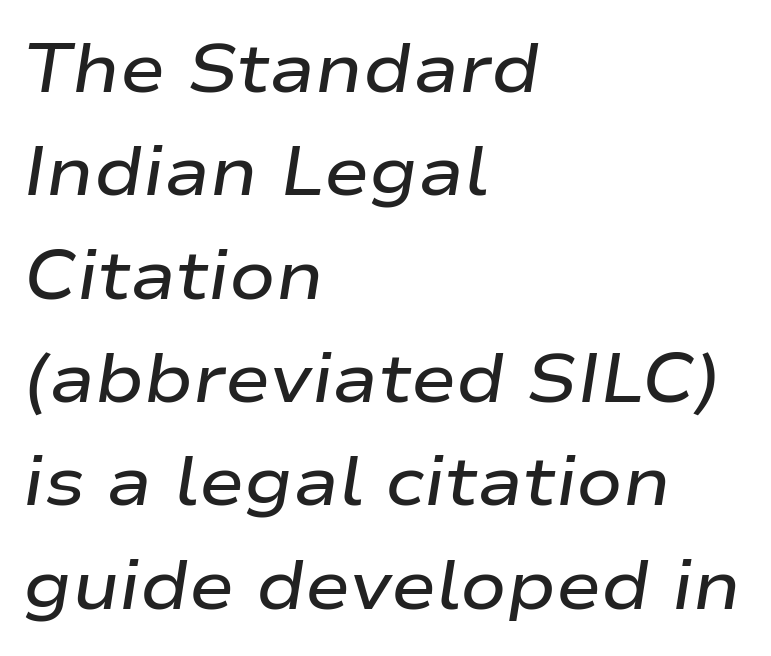
{"italic": "yes", "lean": "right", "slant_degrees": 9, "bold": "semi", "weight": "semibold", "width": "wide", "stroke_contrast": "low", "x_height": "medium", "monospaced": "no", "underline": "no", "align": "left", "line_spacing": "normal", "line_spacing_ratio": 1.52, "letter_spacing": "normal", "letter_spacing_em": 0.0, "glyph_px": 68}
